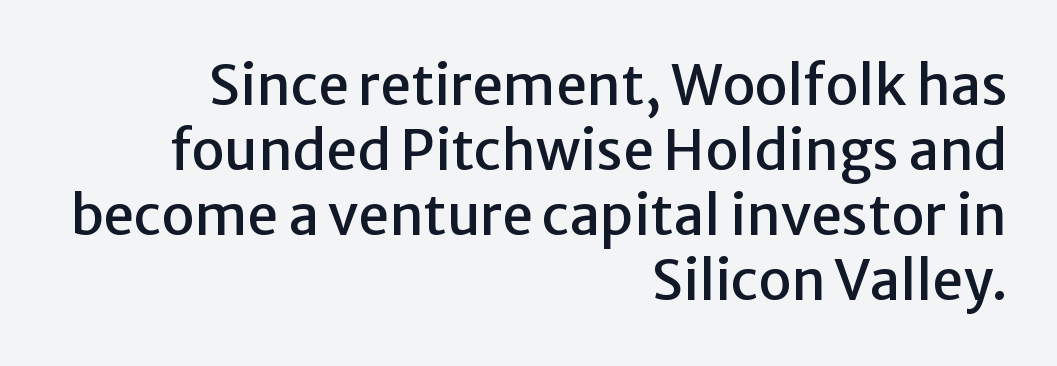
These lines were composed using upright roman letters. Looks like regular typesetting: each glyph gets only the width it needs. The words here are not underlined. Does extra space separate the letters? No, they use regular spacing. The passage is arranged like a letterhead date or caption credit — flush right.
